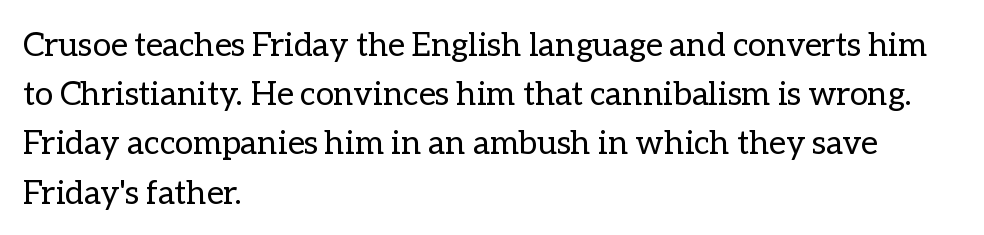
The image shows 33 px regular-weight type, upright; set left-aligned, normal line spacing (1.49x), normal letter spacing, not underlined; low stroke contrast and a medium x-height.
